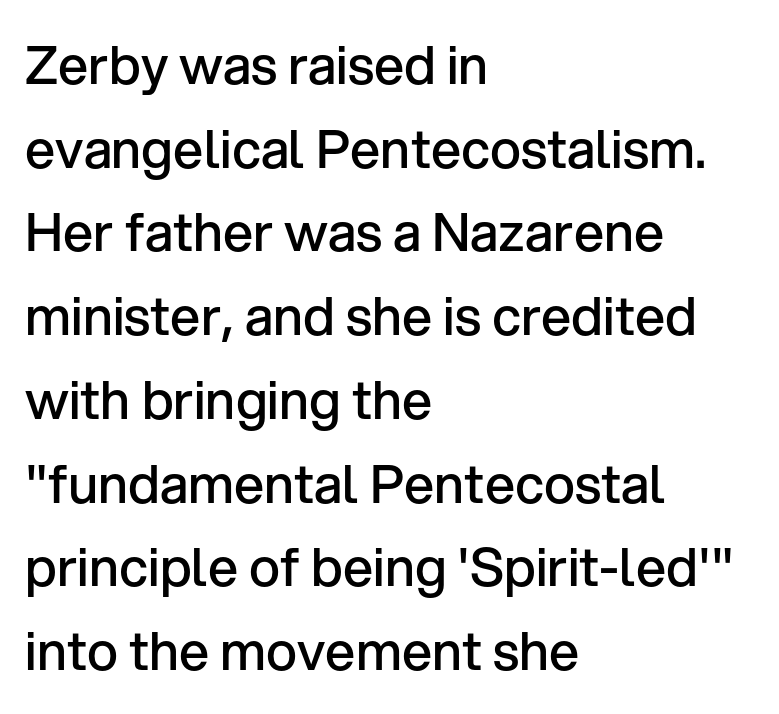
The image shows 53 px semibold sans-serif type, upright; set left-aligned, normal line spacing (1.58x), normal letter spacing, not underlined; low stroke contrast and a medium x-height.
